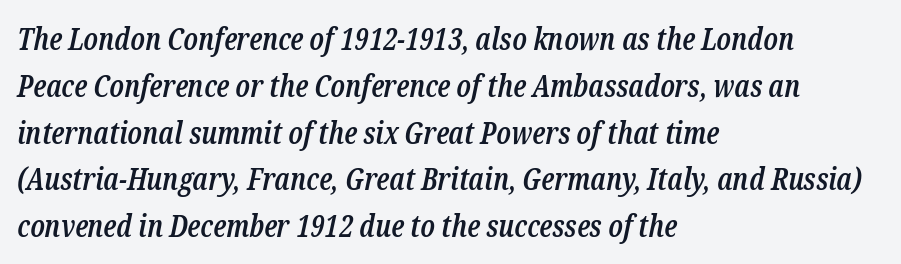
{"serif": "yes", "italic": "yes", "lean": "right", "slant_degrees": 12, "bold": "semi", "weight": "semibold", "width": "condensed", "stroke_contrast": "low", "x_height": "medium", "monospaced": "no", "underline": "no", "align": "left", "line_spacing": "normal", "line_spacing_ratio": 1.56, "letter_spacing": "normal", "letter_spacing_em": 0.0, "glyph_px": 30}
